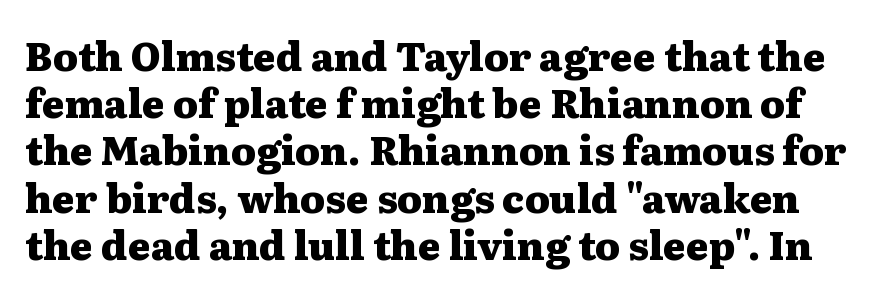
Q: Is the text bold? A: Yes.
Q: Is the text italic (slanted)? A: No, it is upright.
Q: Is the typeface a serif or a sans-serif typeface? A: Serif.
Q: Is the text underlined? A: No.
Q: Is the spacing between letters normal or unusually wide? A: Normal.
Q: Width (condensed, normal, or wide)? A: Wide.
Q: Stroke contrast? A: Medium.
Q: x-height? A: Medium.
Q: Monospaced? A: No.
